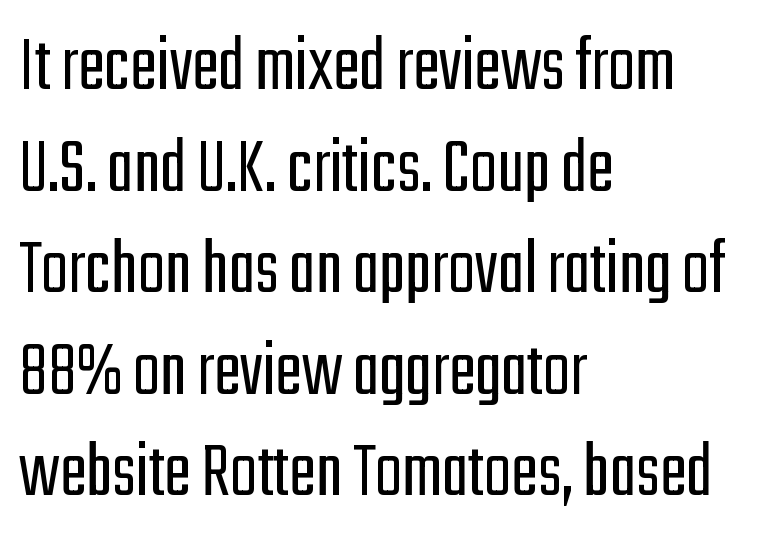
The image shows 80 px light, condensed sans-serif type, upright; set left-aligned, normal line spacing (1.27x), normal letter spacing, not underlined; low stroke contrast and a medium x-height.
